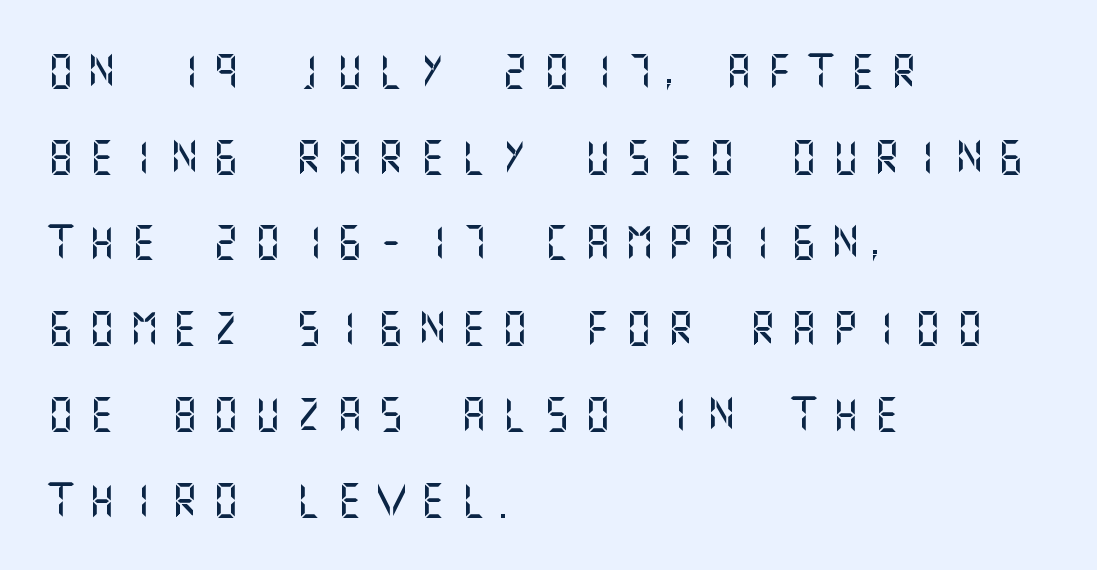
{"serif": "no", "italic": "no", "width": "normal", "stroke_contrast": "medium", "x_height": "large", "underline": "no", "align": "left", "line_spacing": "loose", "line_spacing_ratio": 2.45, "letter_spacing": "wide", "letter_spacing_em": 0.38, "glyph_px": 35}
